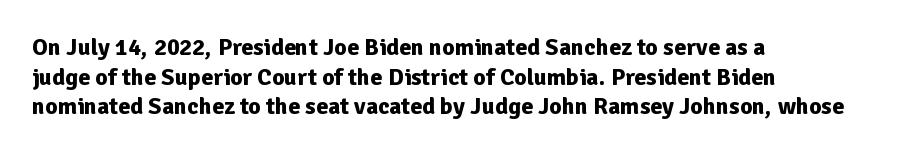
Q: Is the text bold? A: Yes.
Q: Is the text italic (slanted)? A: No, it is upright.
Q: Is the text underlined? A: No.
Q: How is the paragraph aligned? A: Left-aligned.
Q: Is the spacing between letters normal or unusually wide? A: Normal.
